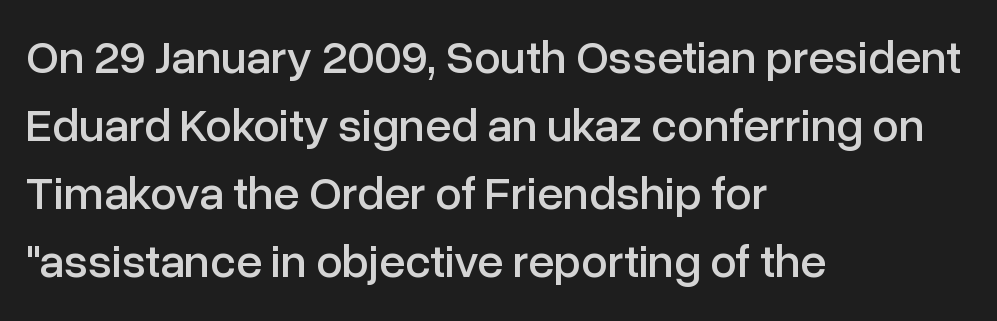
A typesetter would call this leading conventional body-copy spacing. This is roman type, the default non-slanted kind. The letters carry no serifs — their stems end cleanly without finishing strokes. Descenders hang freely into open space.
